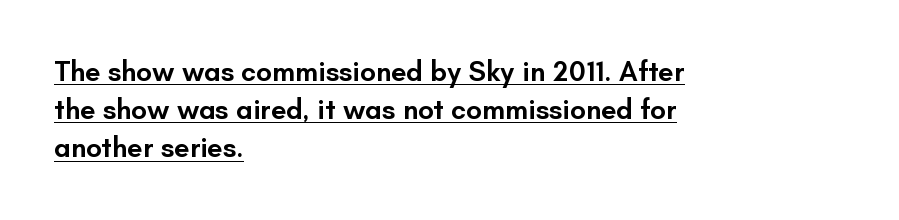
Students, observe: this is what conventionally led text looks like. Looks like regular typesetting: each glyph gets only the width it needs. The typesetter has applied underlining to the passage shown. There is no visible air inserted between adjacent glyphs. Rendered with straight, roman letterforms. Moderately thickened strokes mark this as semibold type.
